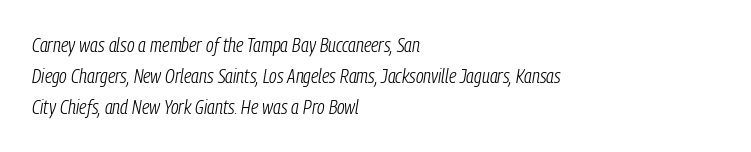
The image shows 20 px text type, italic (leaning right); set left-aligned, normal line spacing (1.56x), normal letter spacing, not underlined.
